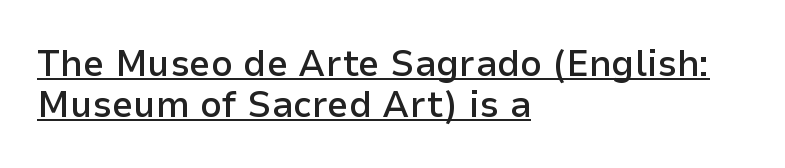
Q: Is the text bold? A: Semi-bold.
Q: Is the text italic (slanted)? A: No, it is upright.
Q: Is the typeface a serif or a sans-serif typeface? A: Sans-serif.
Q: Is the text underlined? A: Yes.
Q: How is the paragraph aligned? A: Left-aligned.
Q: Is the spacing between letters normal or unusually wide? A: Normal.
Q: Is the spacing between lines tight, normal or loose? A: Tight.
Q: Width (condensed, normal, or wide)? A: Normal.
Q: Stroke contrast? A: Low.
Q: x-height? A: Medium.
Q: Monospaced? A: No.
